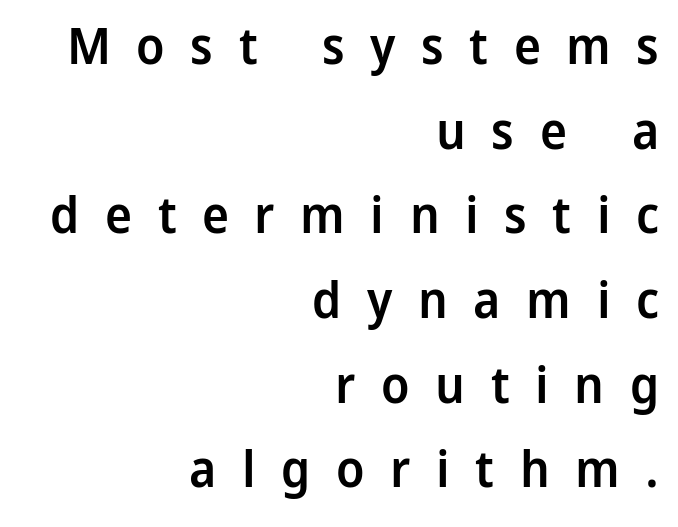
Looks like regular typesetting: each glyph gets only the width it needs. Here the glyphs are tracked loosely, breaking word shapes into spaced letters. Does the lettering tilt? It doesn't — this is upright. Right-aligned paragraph, ragged on the left. One glance says typical: line gaps are just what's usual. Check where the strokes stop: nothing finishes them off — pure sans.
